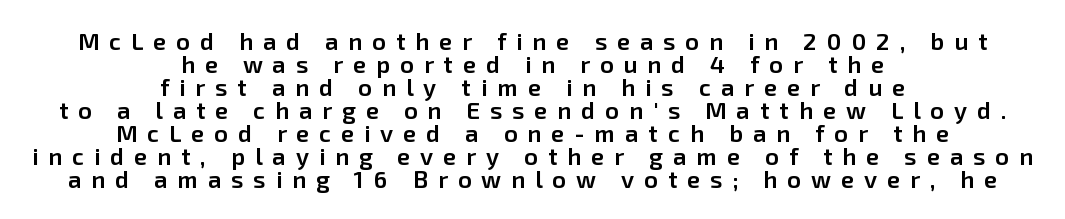
{"italic": "no", "bold": "semi", "underline": "no", "align": "center", "line_spacing": "tight", "line_spacing_ratio": 0.96, "letter_spacing": "wide", "letter_spacing_em": 0.41, "glyph_px": 24}
